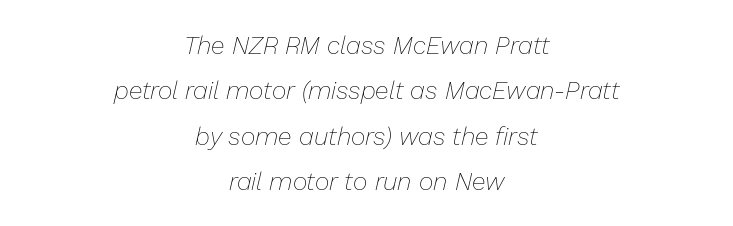
The image shows 25 px text type, italic (leaning right); set centered, line spacing 1.82x, normal letter spacing, not underlined.
